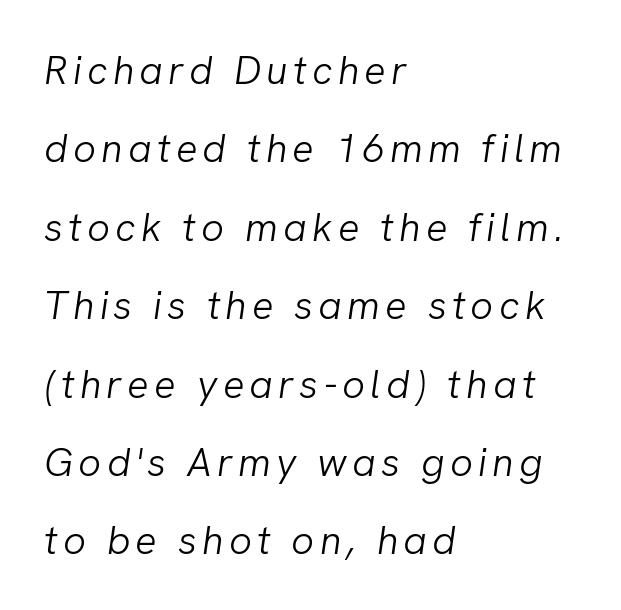
Q: Is the text bold? A: No.
Q: Is the text italic (slanted)? A: Yes, it leans right by about 8 degrees.
Q: Is the text underlined? A: No.
Q: How is the paragraph aligned? A: Left-aligned.
Q: Is the spacing between lines tight, normal or loose? A: Loose.
Q: Width (condensed, normal, or wide)? A: Normal.
Q: Stroke contrast? A: Low.
Q: x-height? A: Medium.
Q: Monospaced? A: No.
